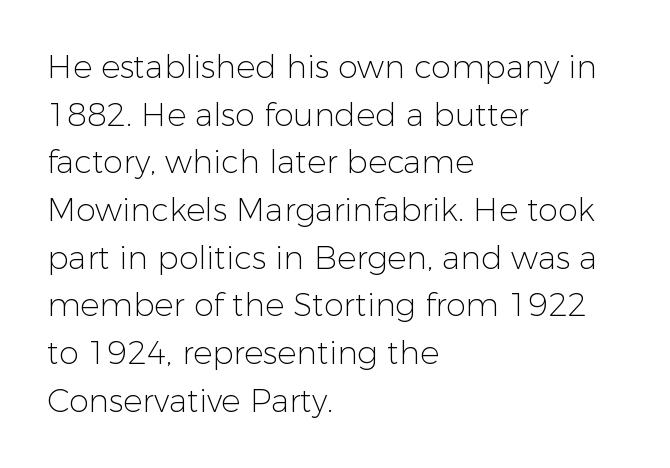
{"serif": "no", "italic": "no", "bold": "no", "weight": "light", "width": "normal", "stroke_contrast": "low", "x_height": "medium", "monospaced": "no", "underline": "no", "align": "left", "line_spacing": "normal", "line_spacing_ratio": 1.49, "letter_spacing": "normal", "letter_spacing_em": 0.0, "glyph_px": 32}
